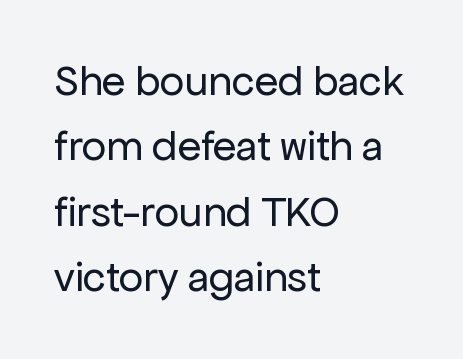
The letters sit at their default tracking, neither squeezed nor spread. A typesetter would label this face a sans. Compared with a centered layout, this one pins lines to the left instead. Is this a fixed-width face? No — the glyphs have proportional, varying widths.
